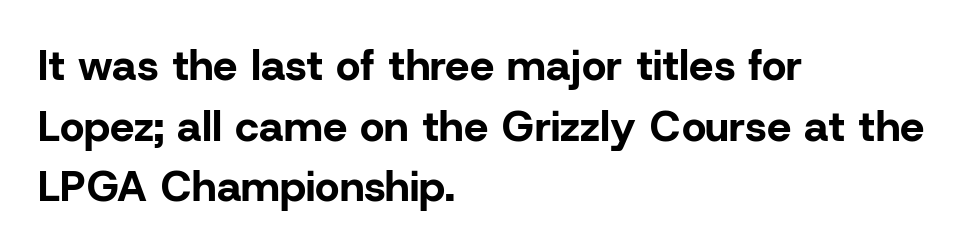
The image shows 43 px bold sans-serif type, upright; set left-aligned, normal line spacing (1.41x), normal letter spacing, not underlined; low stroke contrast and a medium x-height.
